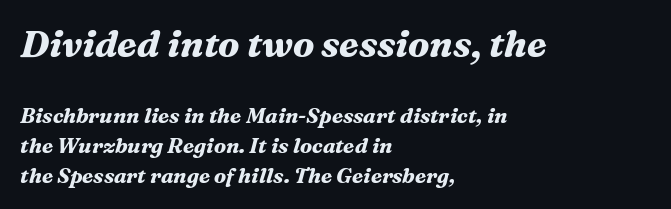
{"serif": "yes", "italic": "yes", "lean": "right", "slant_degrees": 16, "bold": "yes", "weight": "bold", "width": "normal", "stroke_contrast": "medium", "x_height": "medium", "monospaced": "no", "underline": "no", "align": "left", "line_spacing": "normal", "line_spacing_ratio": 1.42, "letter_spacing": "normal", "letter_spacing_em": 0.0, "larger_block": "first", "size_ratio": 1.76, "glyph_px": 37}
